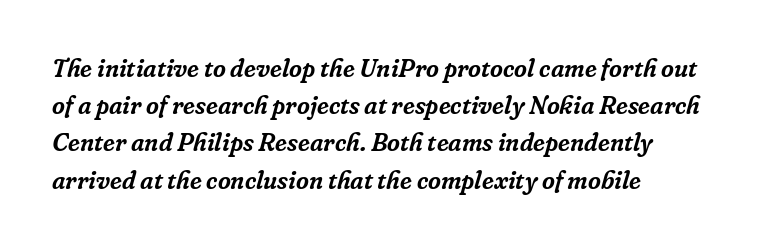
The image shows 25 px text type, italic (leaning right); set left-aligned, normal line spacing (1.49x), normal letter spacing, not underlined.
